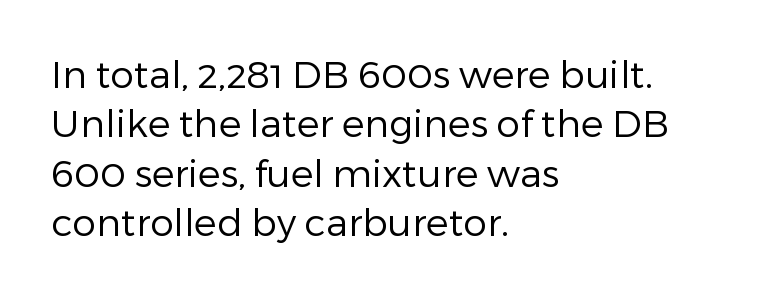
Q: Is the text bold? A: No.
Q: Is the text italic (slanted)? A: No, it is upright.
Q: Is the typeface a serif or a sans-serif typeface? A: Sans-serif.
Q: Is the text underlined? A: No.
Q: How is the paragraph aligned? A: Left-aligned.
Q: Is the spacing between letters normal or unusually wide? A: Normal.
Q: Is the spacing between lines tight, normal or loose? A: Normal.
Q: Width (condensed, normal, or wide)? A: Normal.
Q: Stroke contrast? A: Low.
Q: x-height? A: Medium.
Q: Monospaced? A: No.
